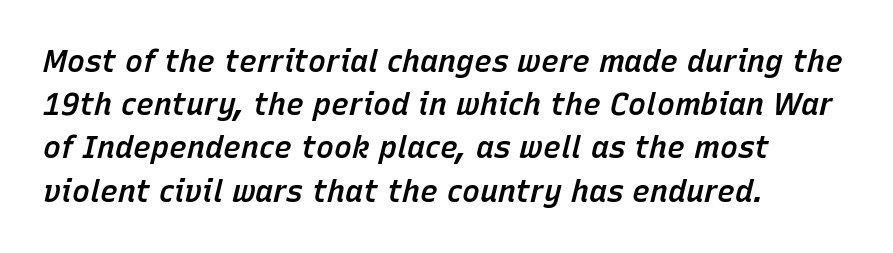
The image shows 30 px semibold type, italic (leaning right); set left-aligned, normal line spacing (1.44x), normal letter spacing, not underlined; low stroke contrast and a medium x-height.
